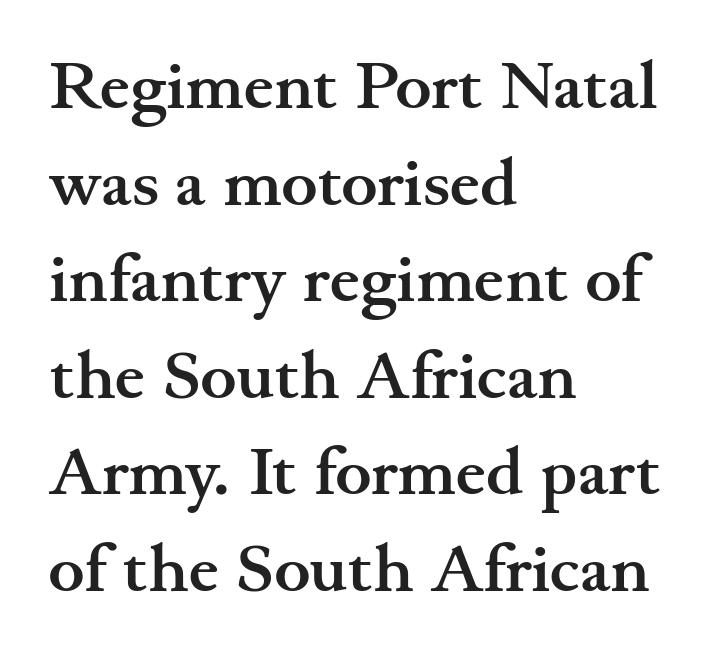
The string is rendered with underlining switched off. The line-height multiplier appears to be the usual default. The lettering stays uniformly vertical, giving the passage a roman look. The letters are bold, with thick, heavy strokes.
